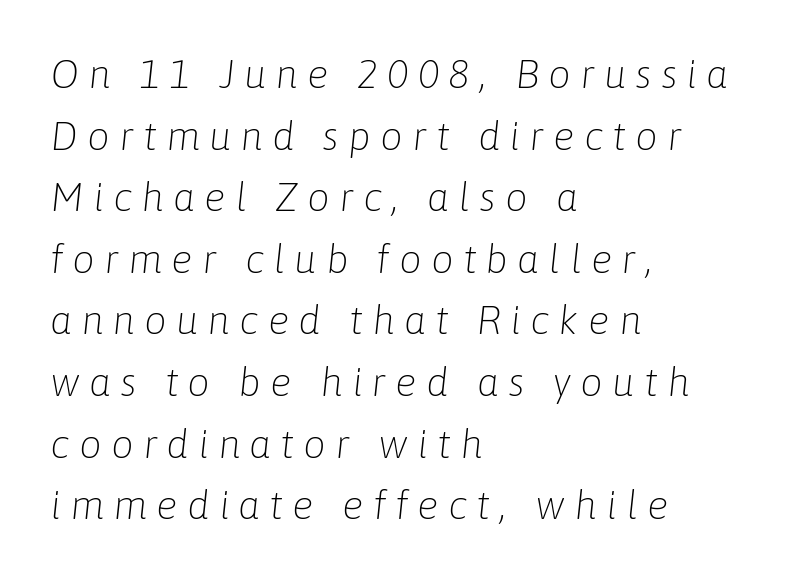
The typesetting does not lean heavy: it is not bold. Observe the wide spacing: letters keep a clear distance from each other. The area under the type is left untouched. The paragraph shown leans on its left margin. Leading: standard.
